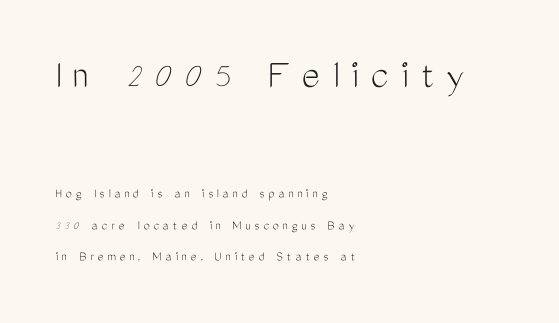
Q: Is the text bold? A: No.
Q: Is the text italic (slanted)? A: No, it is upright.
Q: Is the typeface a serif or a sans-serif typeface? A: Sans-serif.
Q: Is the text underlined? A: No.
Q: How is the paragraph aligned? A: Left-aligned.
Q: Is the spacing between letters normal or unusually wide? A: Unusually wide.
Q: Is the spacing between lines tight, normal or loose? A: Loose.
Q: Which block of text is set in a larger size, the first (top) or the second (bottom)? A: The first (top) one.
Q: Width (condensed, normal, or wide)? A: Condensed.
Q: Stroke contrast? A: Medium.
Q: x-height? A: Medium.
Q: Monospaced? A: No.
